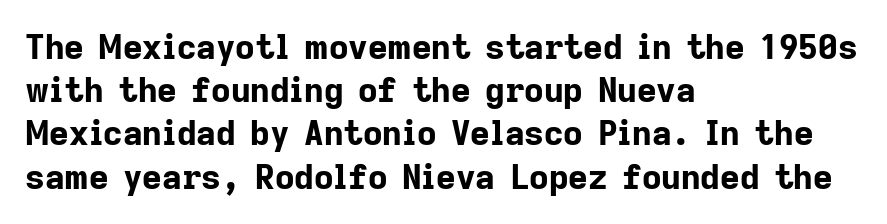
Q: Is the text bold? A: Yes.
Q: Is the text italic (slanted)? A: No, it is upright.
Q: Is the typeface a serif or a sans-serif typeface? A: Sans-serif.
Q: Is the text underlined? A: No.
Q: How is the paragraph aligned? A: Left-aligned.
Q: Is the spacing between letters normal or unusually wide? A: Normal.
Q: Is the spacing between lines tight, normal or loose? A: Normal.
Q: Width (condensed, normal, or wide)? A: Normal.
Q: Stroke contrast? A: Low.
Q: x-height? A: Medium.
Q: Monospaced? A: No.
